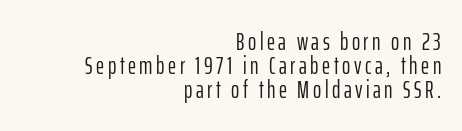
Q: Is the text bold? A: No.
Q: Is the text italic (slanted)? A: No, it is upright.
Q: Is the text underlined? A: No.
Q: How is the paragraph aligned? A: Right-aligned.
Q: Is the spacing between lines tight, normal or loose? A: Tight.
